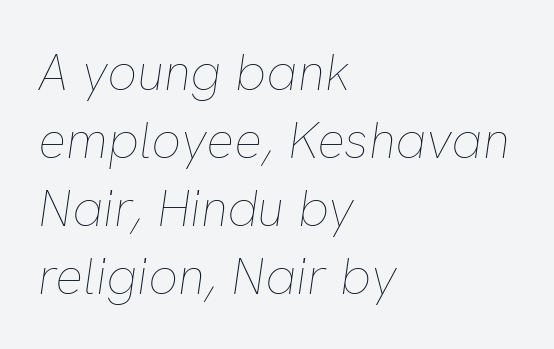
Q: Is the text bold? A: No.
Q: Is the text italic (slanted)? A: Yes, it leans right by about 8 degrees.
Q: Is the text underlined? A: No.
Q: How is the paragraph aligned? A: Left-aligned.
Q: Is the spacing between letters normal or unusually wide? A: Normal.
Q: Is the spacing between lines tight, normal or loose? A: Normal.
Q: Width (condensed, normal, or wide)? A: Normal.
Q: Stroke contrast? A: Low.
Q: x-height? A: Medium.
Q: Monospaced? A: No.
